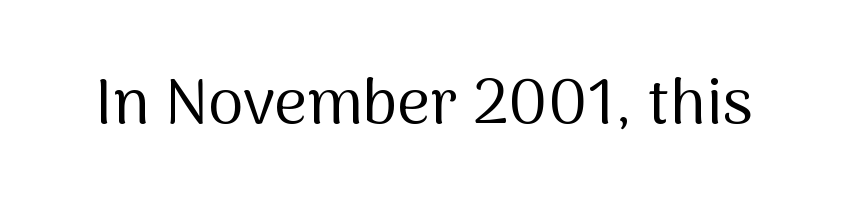
The image shows 64 px regular-weight sans-serif type, upright; set normal letter spacing, not underlined; medium stroke contrast and a medium x-height.
